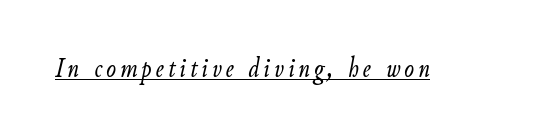
The image shows 29 px light, condensed type, italic (leaning right); set underlined; low stroke contrast and a small x-height.
